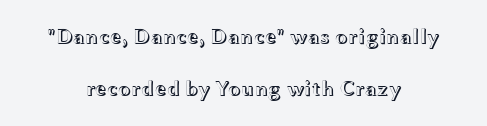
The image shows 21 px text type, upright; set centered, loose line spacing (2.49x), normal letter spacing, not underlined.
